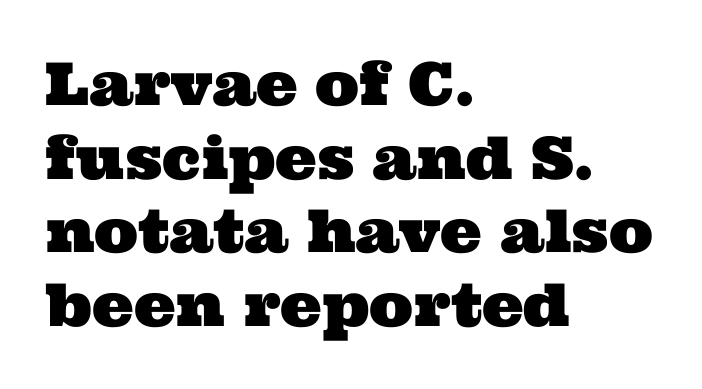
Q: Is the typeface a serif or a sans-serif typeface? A: Serif.
Q: Is the text underlined? A: No.
Q: How is the paragraph aligned? A: Left-aligned.
Q: Is the spacing between letters normal or unusually wide? A: Normal.
Q: Is the spacing between lines tight, normal or loose? A: Normal.
Q: Width (condensed, normal, or wide)? A: Wide.
Q: Stroke contrast? A: Medium.
Q: x-height? A: Medium.
Q: Monospaced? A: No.
